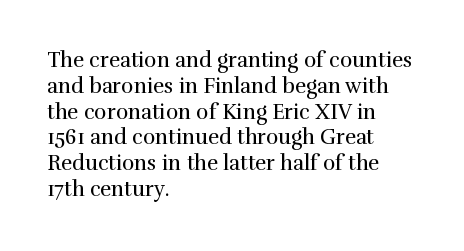
Q: Is the text bold? A: No.
Q: Is the text italic (slanted)? A: No, it is upright.
Q: Is the text underlined? A: No.
Q: How is the paragraph aligned? A: Left-aligned.
Q: Is the spacing between letters normal or unusually wide? A: Normal.
